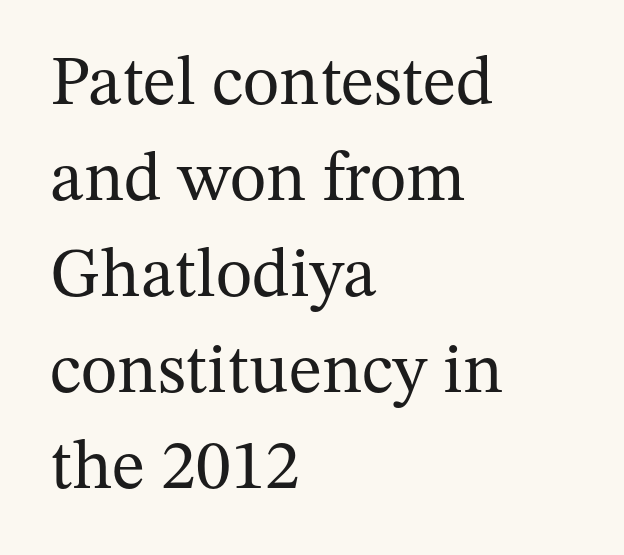
Q: Is the text bold? A: No.
Q: Is the text italic (slanted)? A: No, it is upright.
Q: Is the typeface a serif or a sans-serif typeface? A: Serif.
Q: Is the text underlined? A: No.
Q: How is the paragraph aligned? A: Left-aligned.
Q: Is the spacing between letters normal or unusually wide? A: Normal.
Q: Is the spacing between lines tight, normal or loose? A: Normal.
Q: Width (condensed, normal, or wide)? A: Normal.
Q: Stroke contrast? A: Medium.
Q: x-height? A: Medium.
Q: Monospaced? A: No.
